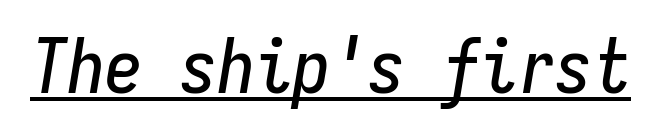
{"italic": "yes", "lean": "right", "slant_degrees": 9, "width": "condensed", "stroke_contrast": "low", "x_height": "medium", "monospaced": "yes", "underline": "yes", "letter_spacing": "normal", "letter_spacing_em": 0.0, "glyph_px": 75}
